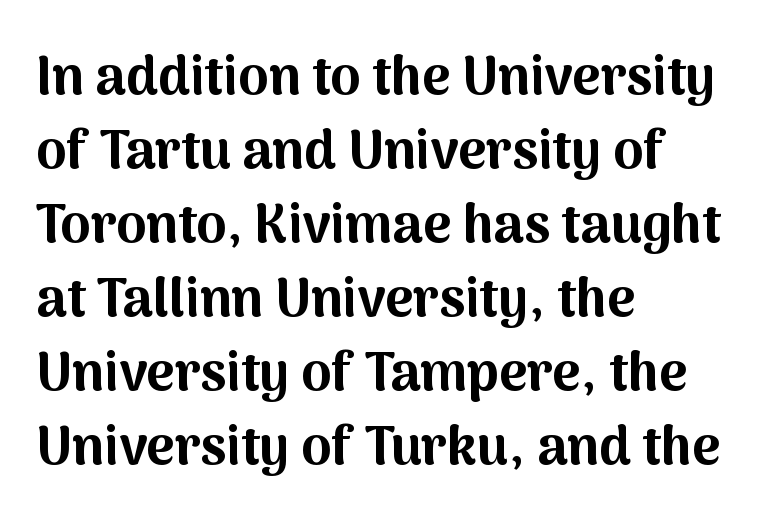
{"serif": "no", "italic": "no", "bold": "yes", "weight": "bold", "width": "normal", "stroke_contrast": "medium", "x_height": "medium", "monospaced": "no", "underline": "no", "align": "left", "line_spacing": "normal", "line_spacing_ratio": 1.37, "letter_spacing": "normal", "letter_spacing_em": 0.0, "glyph_px": 54}
